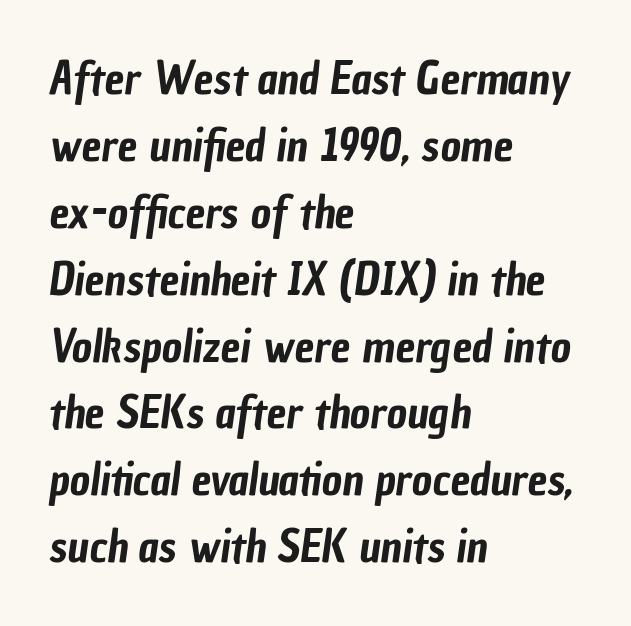
The image shows 44 px condensed sans-serif type; set left-aligned, normal line spacing (1.52x), normal letter spacing, not underlined; low stroke contrast and a medium x-height.
